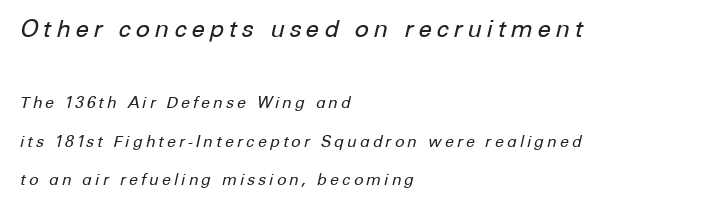
Q: Is the text bold? A: No.
Q: Is the text italic (slanted)? A: Yes, it leans right by about 12 degrees.
Q: Is the text underlined? A: No.
Q: How is the paragraph aligned? A: Left-aligned.
Q: Is the spacing between lines tight, normal or loose? A: Loose.
Q: Which block of text is set in a larger size, the first (top) or the second (bottom)? A: The first (top) one.
